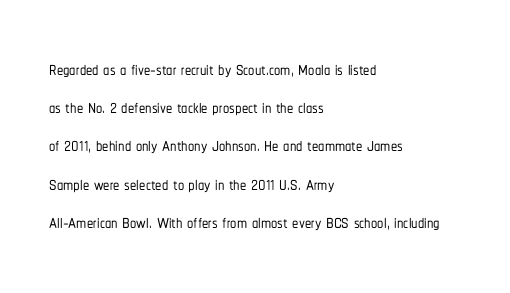
Q: Is the text italic (slanted)? A: No, it is upright.
Q: Is the text underlined? A: No.
Q: How is the paragraph aligned? A: Left-aligned.
Q: Is the spacing between letters normal or unusually wide? A: Normal.
Q: Is the spacing between lines tight, normal or loose? A: Normal.
